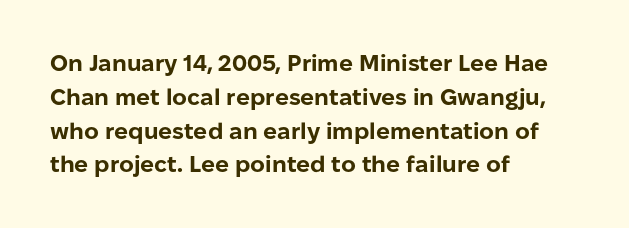
Q: Is the text bold? A: Yes.
Q: Is the text italic (slanted)? A: No, it is upright.
Q: Is the text underlined? A: No.
Q: How is the paragraph aligned? A: Left-aligned.
Q: Is the spacing between letters normal or unusually wide? A: Normal.
Q: Is the spacing between lines tight, normal or loose? A: Normal.
